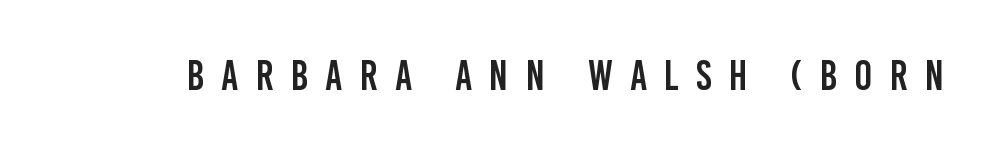
Q: Is the text italic (slanted)? A: No, it is upright.
Q: Is the typeface a serif or a sans-serif typeface? A: Sans-serif.
Q: Is the text underlined? A: No.
Q: Is the spacing between letters normal or unusually wide? A: Unusually wide.
Q: Width (condensed, normal, or wide)? A: Condensed.
Q: Stroke contrast? A: Low.
Q: x-height? A: Large.
Q: Monospaced? A: No.
